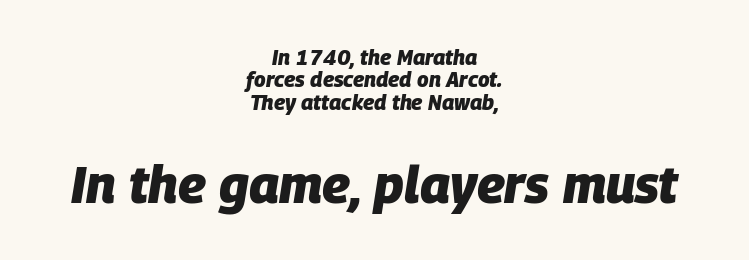
Only glyphs here, with clear space below each row. A centered setting, common on invitations and titles, is used for this passage. Set as a true bold cut, around the 700 mark. Slant detected: the letters are inclined. The designer gave the closing block more size than the opening block.
